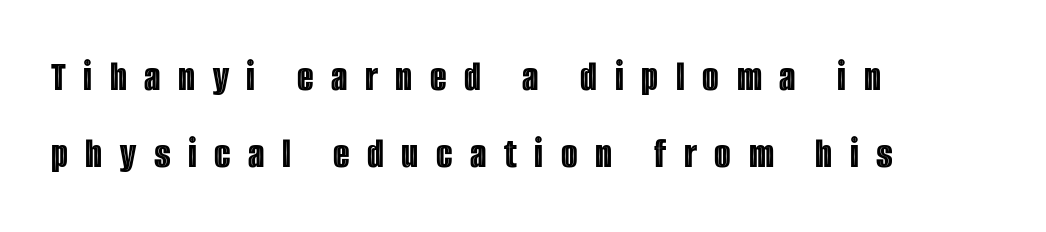
{"italic": "no", "width": "condensed", "x_height": "large", "monospaced": "no", "underline": "no", "align": "left", "line_spacing_ratio": 1.8, "letter_spacing": "wide", "letter_spacing_em": 0.41, "glyph_px": 43}
